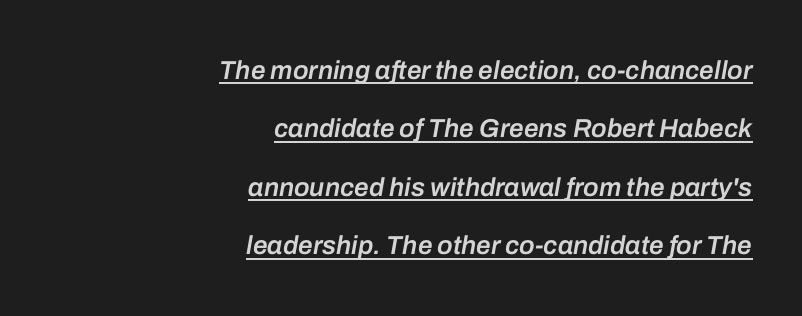
Q: Is the text bold? A: Semi-bold.
Q: Is the text italic (slanted)? A: Yes, it leans right by about 10 degrees.
Q: Is the text underlined? A: Yes.
Q: How is the paragraph aligned? A: Right-aligned.
Q: Is the spacing between letters normal or unusually wide? A: Normal.
Q: Is the spacing between lines tight, normal or loose? A: Loose.
